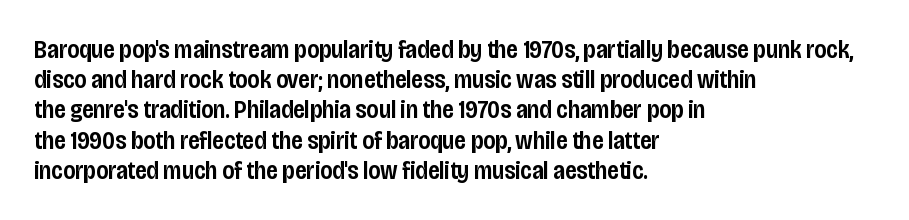
{"italic": "no", "bold": "semi", "underline": "no", "align": "left", "line_spacing_ratio": 1.21, "letter_spacing": "normal", "letter_spacing_em": 0.0, "glyph_px": 25}
